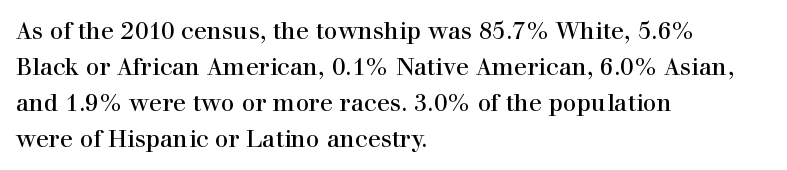
The image shows 24 px text type, upright; set left-aligned, normal line spacing (1.5x), normal letter spacing, not underlined.
